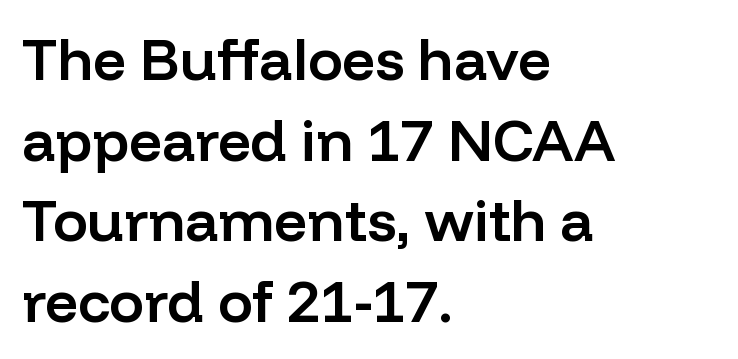
The image shows 58 px semibold sans-serif type, upright; set left-aligned, normal line spacing (1.39x), normal letter spacing, not underlined; low stroke contrast and a medium x-height.
